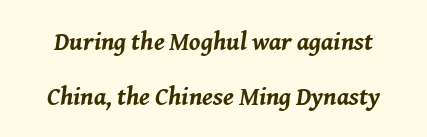
Q: Is the text bold? A: Yes.
Q: Is the text italic (slanted)? A: Yes, it leans right by about 8 degrees.
Q: Is the text underlined? A: No.
Q: Is the spacing between letters normal or unusually wide? A: Normal.
Q: Is the spacing between lines tight, normal or loose? A: Loose.
